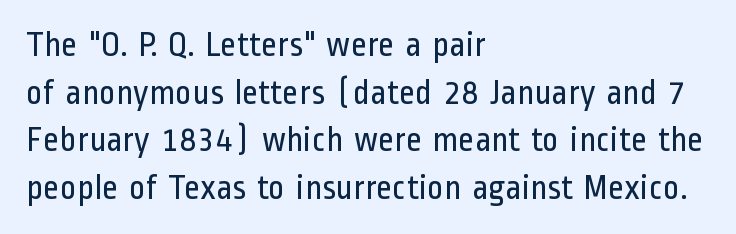
Is this a fixed-width face? No — the glyphs have proportional, varying widths. Compared with typical paragraphs, the rows here are spaced about the same. Do the letters lean? They stand straight. The characters are drawn with everyday or finer stroke widths. The compositor pushed each line to the left boundary.
